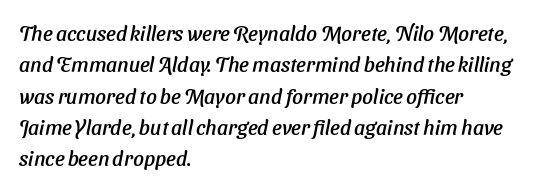
{"italic": "yes", "lean": "right", "slant_degrees": 11, "underline": "no", "align": "left", "line_spacing": "normal", "line_spacing_ratio": 1.49, "letter_spacing": "normal", "letter_spacing_em": 0.0, "glyph_px": 21}
